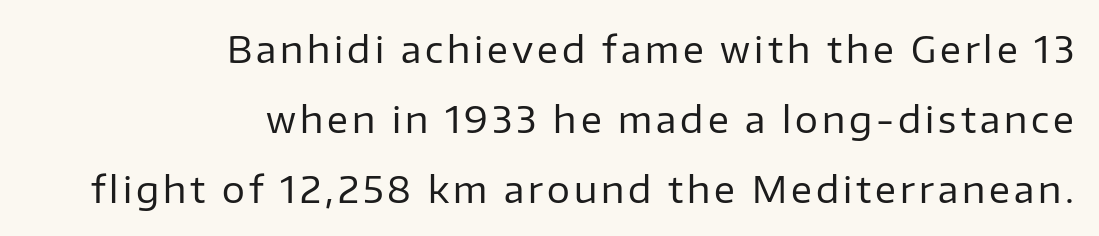
Q: Is the text bold? A: No.
Q: Is the text italic (slanted)? A: No, it is upright.
Q: Is the typeface a serif or a sans-serif typeface? A: Sans-serif.
Q: Is the text underlined? A: No.
Q: How is the paragraph aligned? A: Right-aligned.
Q: Is the spacing between lines tight, normal or loose? A: Loose.
Q: Width (condensed, normal, or wide)? A: Normal.
Q: Stroke contrast? A: Low.
Q: x-height? A: Medium.
Q: Monospaced? A: No.
